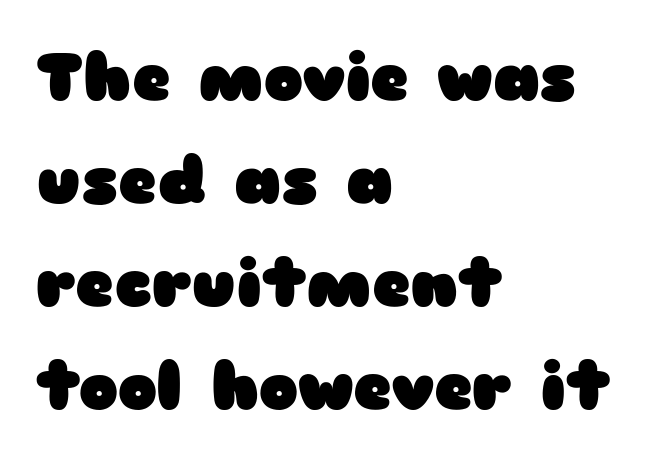
Q: Is the text bold? A: Yes.
Q: Is the text italic (slanted)? A: No, it is upright.
Q: Is the typeface a serif or a sans-serif typeface? A: Sans-serif.
Q: Is the text underlined? A: No.
Q: How is the paragraph aligned? A: Left-aligned.
Q: Is the spacing between letters normal or unusually wide? A: Normal.
Q: Is the spacing between lines tight, normal or loose? A: Normal.
Q: Width (condensed, normal, or wide)? A: Wide.
Q: Stroke contrast? A: Low.
Q: x-height? A: Medium.
Q: Monospaced? A: No.
